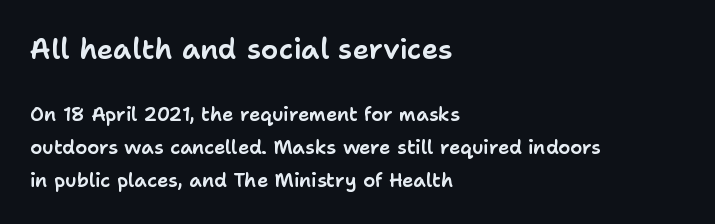
{"serif": "no", "italic": "no", "width": "normal", "stroke_contrast": "low", "x_height": "medium", "monospaced": "no", "underline": "no", "align": "left", "line_spacing_ratio": 1.73, "letter_spacing": "normal", "letter_spacing_em": 0.0, "larger_block": "first", "size_ratio": 1.47, "glyph_px": 28}
